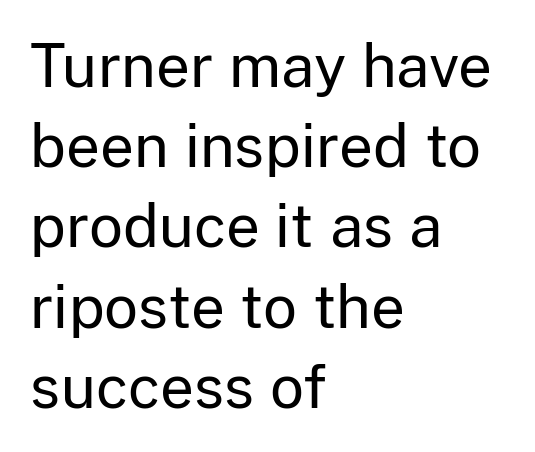
Q: Is the text bold? A: No.
Q: Is the text italic (slanted)? A: No, it is upright.
Q: Is the typeface a serif or a sans-serif typeface? A: Sans-serif.
Q: Is the text underlined? A: No.
Q: How is the paragraph aligned? A: Left-aligned.
Q: Is the spacing between letters normal or unusually wide? A: Normal.
Q: Is the spacing between lines tight, normal or loose? A: Normal.
Q: Width (condensed, normal, or wide)? A: Normal.
Q: Stroke contrast? A: Low.
Q: x-height? A: Medium.
Q: Monospaced? A: No.
